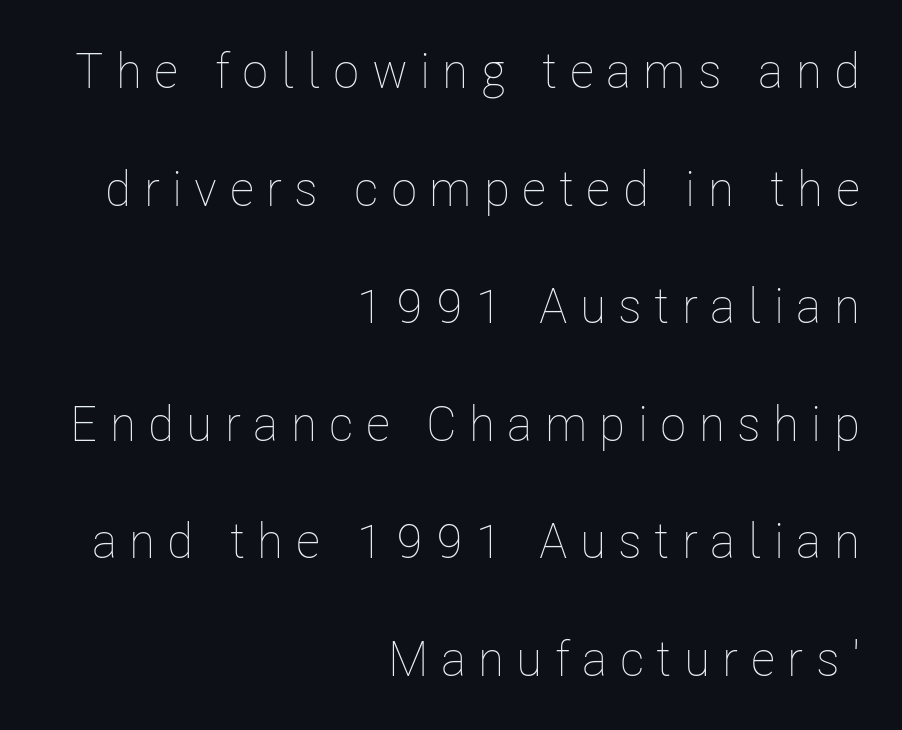
Q: Is the text bold? A: No.
Q: Is the text italic (slanted)? A: No, it is upright.
Q: Is the text underlined? A: No.
Q: How is the paragraph aligned? A: Right-aligned.
Q: Is the spacing between letters normal or unusually wide? A: Unusually wide.
Q: Is the spacing between lines tight, normal or loose? A: Loose.
Q: Width (condensed, normal, or wide)? A: Condensed.
Q: Stroke contrast? A: Low.
Q: x-height? A: Medium.
Q: Monospaced? A: No.
